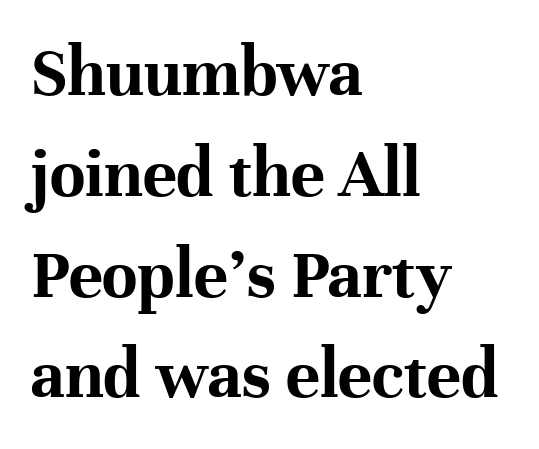
The image shows 72 px bold serif type, upright; set left-aligned, normal line spacing (1.4x), normal letter spacing, not underlined; high stroke contrast and a medium x-height.
